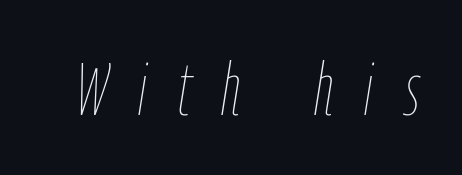
Here the designer chose a conventional face with non-uniform glyph widths. Any mark beneath the type? The region is blank. Ink coverage per letter is moderate at most. Each word looks stretched out because of the extra space between its letters. An italicized treatment has been applied to the whole sample.
